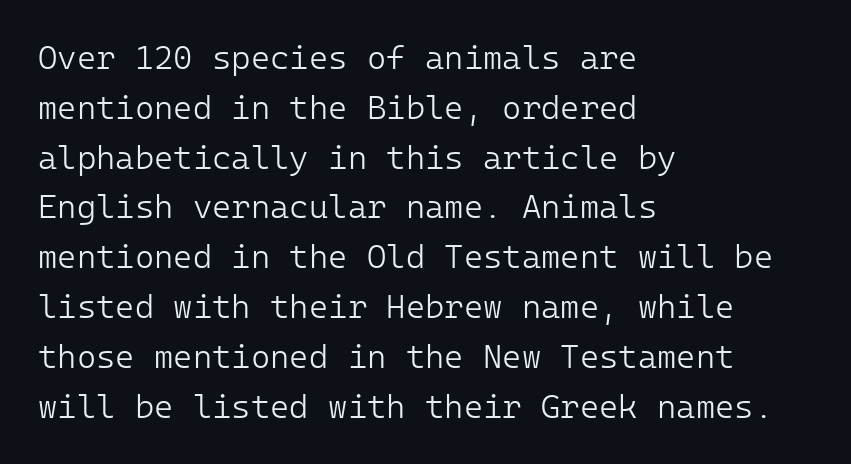
The image shows 33 px light sans-serif type, upright; set left-aligned, normal line spacing (1.51x), normal letter spacing, not underlined; low stroke contrast and a medium x-height.
